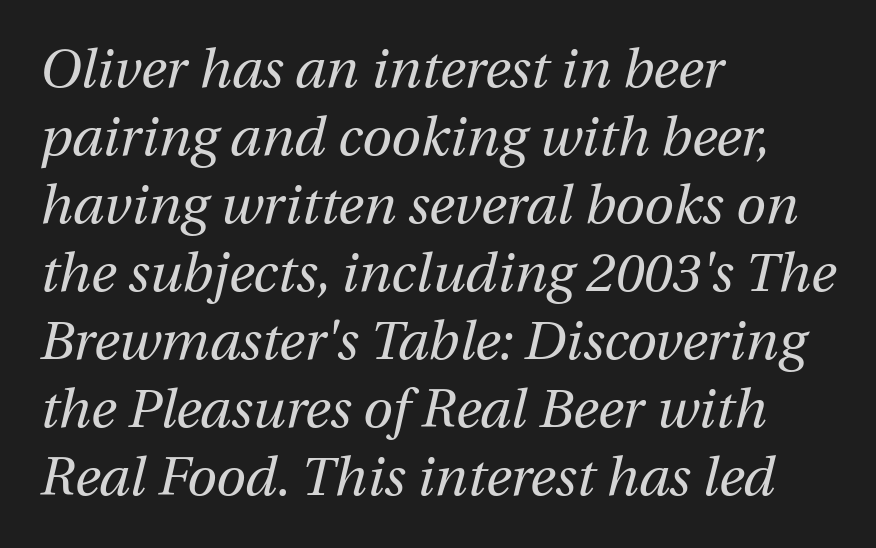
{"italic": "yes", "lean": "right", "slant_degrees": 12, "bold": "no", "weight": "regular", "width": "normal", "stroke_contrast": "medium", "x_height": "medium", "monospaced": "no", "underline": "no", "align": "left", "line_spacing": "normal", "line_spacing_ratio": 1.26, "letter_spacing": "normal", "letter_spacing_em": 0.0, "glyph_px": 54}
